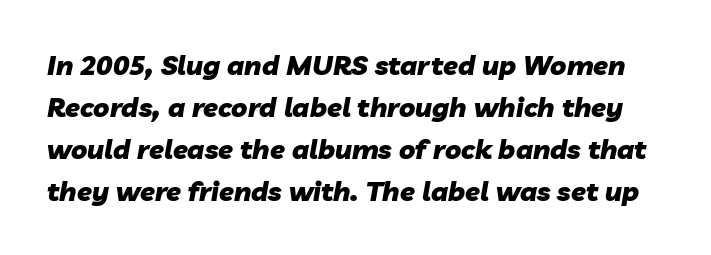
{"italic": "yes", "lean": "right", "slant_degrees": 10, "bold": "yes", "underline": "no", "line_spacing": "normal", "line_spacing_ratio": 1.55, "letter_spacing": "normal", "letter_spacing_em": 0.0, "glyph_px": 27}
